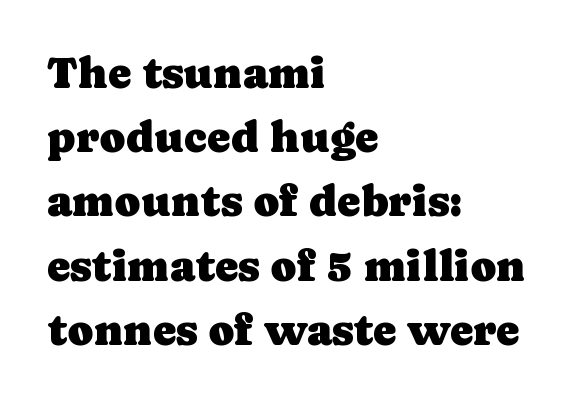
Q: Is the text italic (slanted)? A: No, it is upright.
Q: Is the typeface a serif or a sans-serif typeface? A: Serif.
Q: Is the text underlined? A: No.
Q: How is the paragraph aligned? A: Left-aligned.
Q: Is the spacing between letters normal or unusually wide? A: Normal.
Q: Is the spacing between lines tight, normal or loose? A: Normal.
Q: Width (condensed, normal, or wide)? A: Normal.
Q: Stroke contrast? A: Low.
Q: x-height? A: Medium.
Q: Monospaced? A: No.
